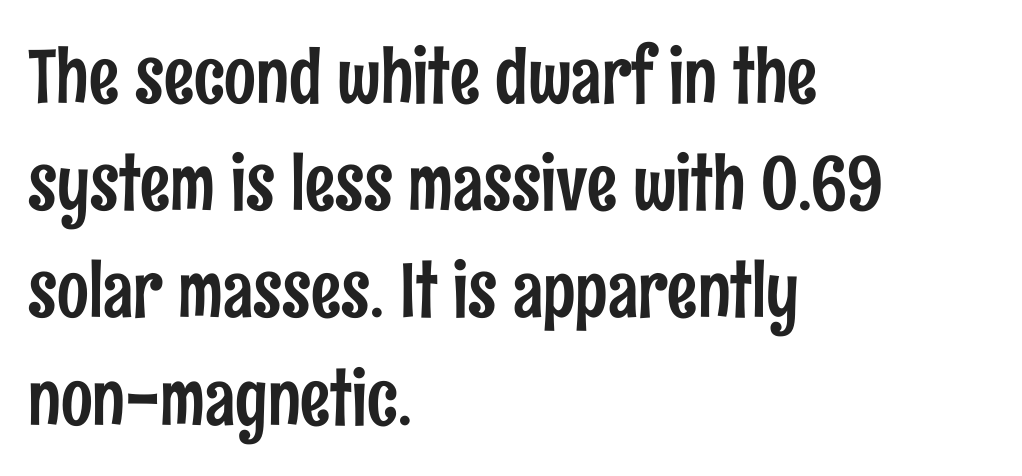
{"serif": "no", "italic": "no", "width": "condensed", "stroke_contrast": "low", "x_height": "medium", "monospaced": "no", "underline": "no", "align": "left", "line_spacing": "normal", "line_spacing_ratio": 1.43, "letter_spacing": "normal", "letter_spacing_em": 0.0, "glyph_px": 75}
